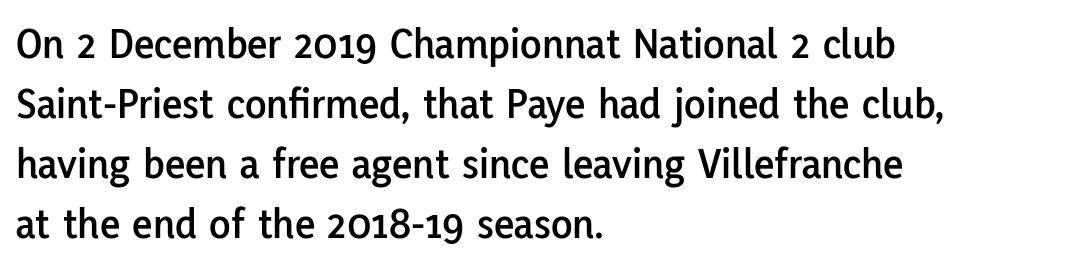
{"serif": "no", "italic": "no", "width": "normal", "stroke_contrast": "low", "x_height": "medium", "monospaced": "no", "underline": "no", "align": "left", "line_spacing": "normal", "line_spacing_ratio": 1.36, "letter_spacing": "normal", "letter_spacing_em": 0.0, "glyph_px": 44}
